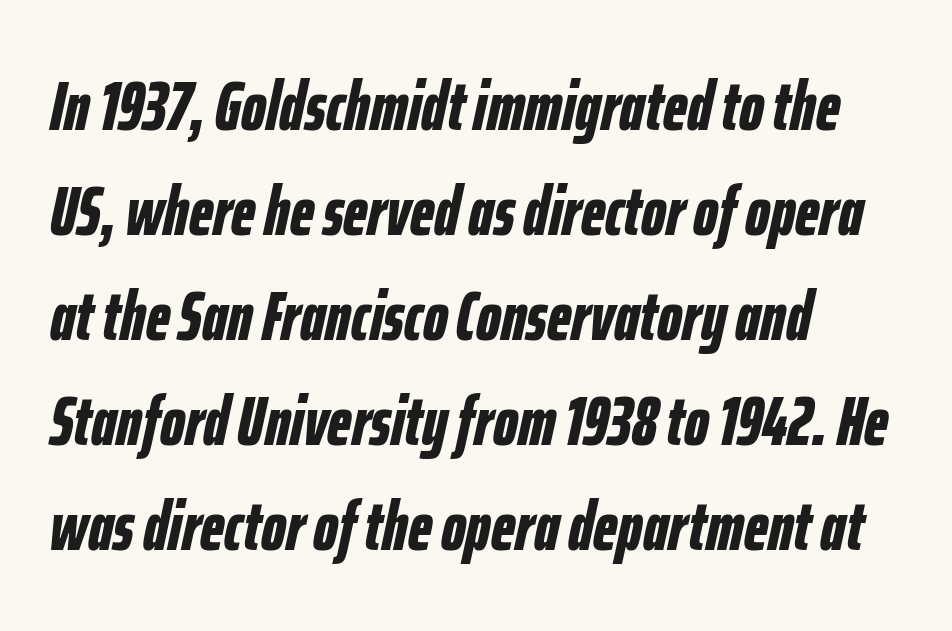
Q: Is the text bold? A: Yes.
Q: Is the text italic (slanted)? A: Yes, it leans right by about 12 degrees.
Q: Is the text underlined? A: No.
Q: How is the paragraph aligned? A: Left-aligned.
Q: Is the spacing between letters normal or unusually wide? A: Normal.
Q: Is the spacing between lines tight, normal or loose? A: Normal.
Q: Width (condensed, normal, or wide)? A: Condensed.
Q: Stroke contrast? A: Low.
Q: x-height? A: Medium.
Q: Monospaced? A: No.
